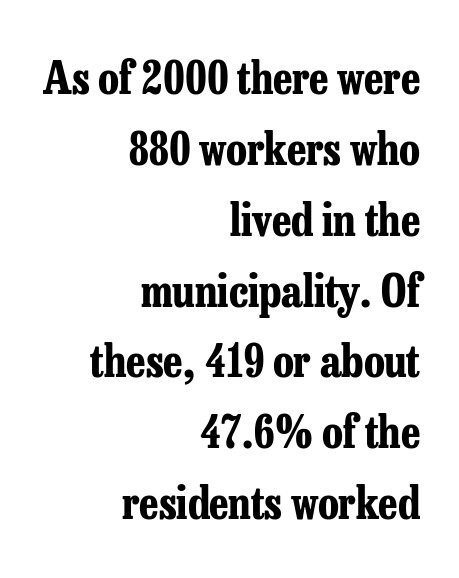
The image shows 44 px bold, condensed serif type, upright; set right-aligned, normal line spacing (1.61x), normal letter spacing, not underlined; low stroke contrast and a medium x-height.
